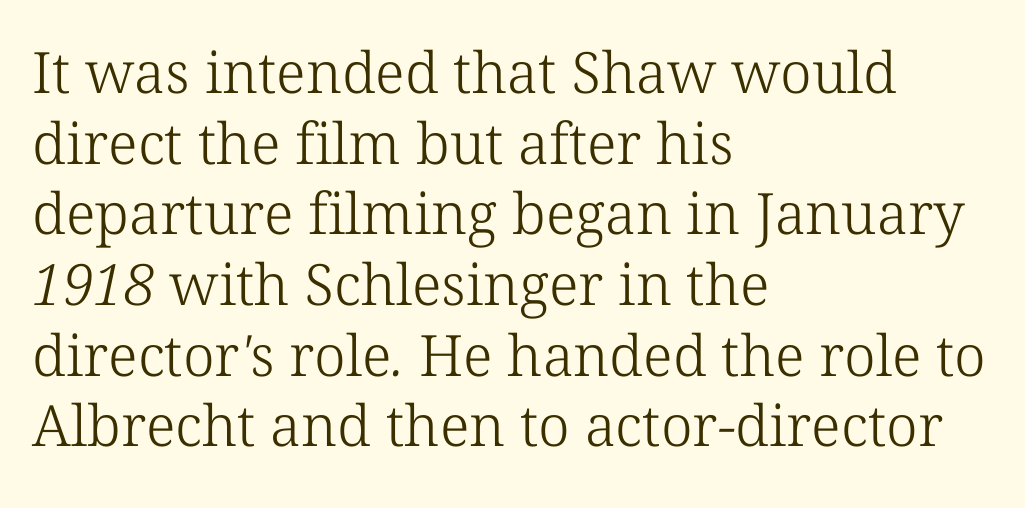
The image shows 57 px light serif type; set left-aligned, line spacing 1.24x, normal letter spacing, not underlined; low stroke contrast and a medium x-height.
